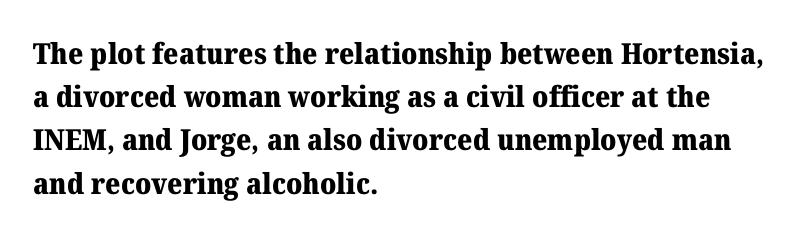
The image shows 29 px heavy serif type, upright; set left-aligned, normal line spacing (1.49x), normal letter spacing, not underlined; medium stroke contrast and a medium x-height.
